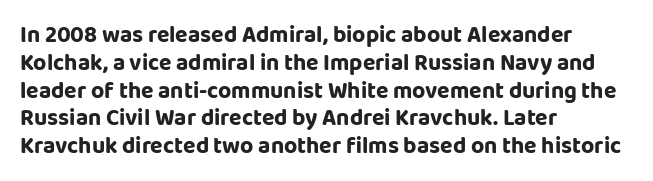
Q: Is the text italic (slanted)? A: No, it is upright.
Q: Is the text underlined? A: No.
Q: How is the paragraph aligned? A: Left-aligned.
Q: Is the spacing between letters normal or unusually wide? A: Normal.
